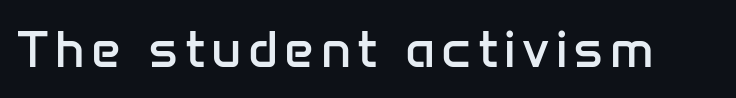
Q: Is the text bold? A: No.
Q: Is the text italic (slanted)? A: No, it is upright.
Q: Is the typeface a serif or a sans-serif typeface? A: Sans-serif.
Q: Is the text underlined? A: No.
Q: Width (condensed, normal, or wide)? A: Normal.
Q: Stroke contrast? A: Low.
Q: x-height? A: Medium.
Q: Monospaced? A: No.
